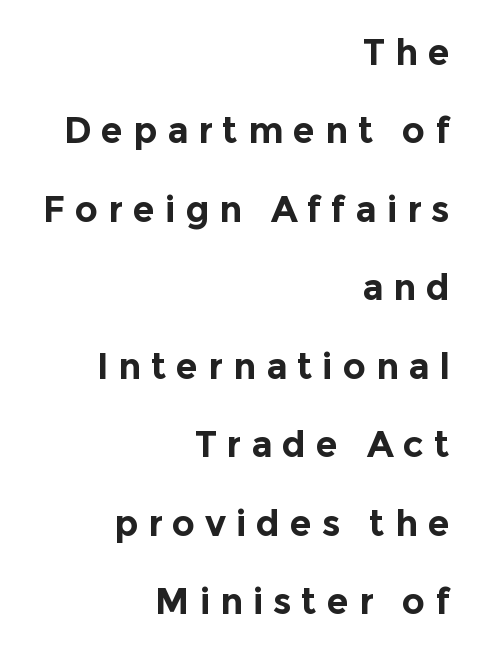
{"serif": "no", "italic": "no", "bold": "yes", "weight": "bold", "width": "normal", "x_height": "medium", "monospaced": "no", "underline": "no", "align": "right", "line_spacing": "loose", "line_spacing_ratio": 2.18, "letter_spacing": "wide", "letter_spacing_em": 0.27, "glyph_px": 36}
